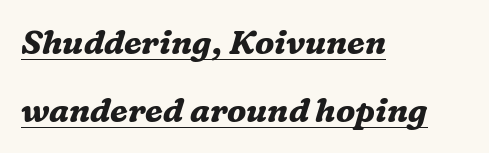
{"serif": "yes", "italic": "yes", "lean": "right", "slant_degrees": 16, "bold": "yes", "weight": "bold", "width": "normal", "stroke_contrast": "medium", "x_height": "medium", "monospaced": "no", "underline": "yes", "align": "left", "line_spacing": "loose", "line_spacing_ratio": 2.07, "letter_spacing": "normal", "letter_spacing_em": 0.0, "glyph_px": 33}
